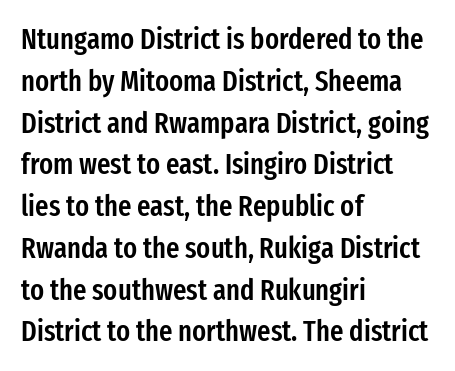
Q: Is the text bold? A: Semi-bold.
Q: Is the text italic (slanted)? A: No, it is upright.
Q: Is the typeface a serif or a sans-serif typeface? A: Sans-serif.
Q: Is the text underlined? A: No.
Q: How is the paragraph aligned? A: Left-aligned.
Q: Is the spacing between letters normal or unusually wide? A: Normal.
Q: Is the spacing between lines tight, normal or loose? A: Normal.
Q: Width (condensed, normal, or wide)? A: Condensed.
Q: Stroke contrast? A: Low.
Q: x-height? A: Medium.
Q: Monospaced? A: No.
